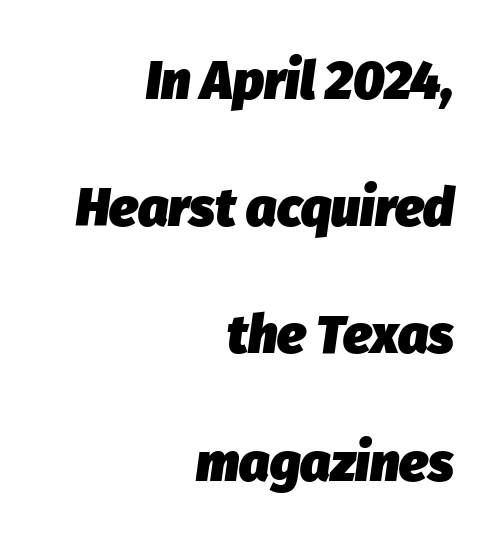
{"italic": "yes", "lean": "right", "slant_degrees": 8, "bold": "yes", "weight": "heavy", "width": "normal", "stroke_contrast": "low", "x_height": "medium", "monospaced": "no", "underline": "no", "align": "right", "line_spacing": "loose", "line_spacing_ratio": 2.4, "letter_spacing": "normal", "letter_spacing_em": 0.0, "glyph_px": 53}
